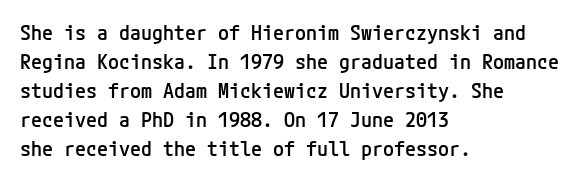
The typography opts for an upright posture over an oblique one. Descenders hang freely into open space. These lines sit exactly where default settings would place them. Stroke thickness is moderately raised; the sample reads as semibold. What stands out about the letter spacing? Nothing — it is the standard amount.
